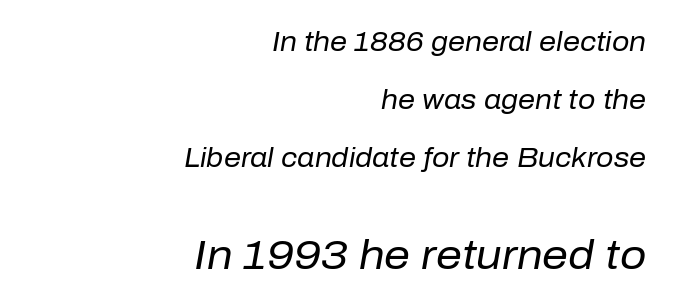
{"italic": "yes", "lean": "right", "slant_degrees": 10, "bold": "no", "weight": "regular", "width": "normal", "stroke_contrast": "low", "x_height": "medium", "monospaced": "no", "underline": "no", "align": "right", "line_spacing": "loose", "line_spacing_ratio": 2.14, "letter_spacing": "normal", "letter_spacing_em": 0.0, "larger_block": "second", "size_ratio": 1.52, "glyph_px": 41}
